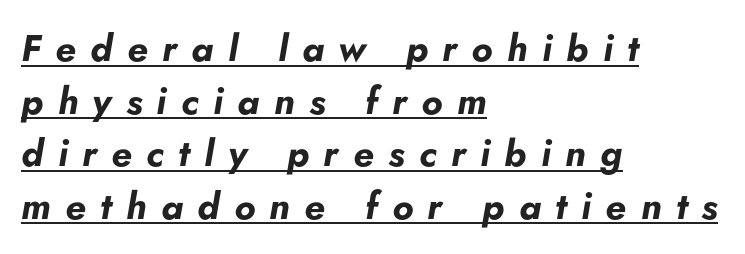
{"italic": "yes", "lean": "right", "slant_degrees": 5, "bold": "yes", "weight": "bold", "width": "normal", "stroke_contrast": "low", "x_height": "small", "monospaced": "no", "underline": "yes", "align": "left", "line_spacing": "normal", "line_spacing_ratio": 1.42, "letter_spacing": "wide", "letter_spacing_em": 0.39, "glyph_px": 37}
